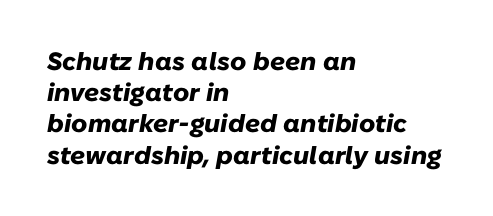
Q: Is the text bold? A: Yes.
Q: Is the text italic (slanted)? A: Yes, it leans right by about 10 degrees.
Q: Is the text underlined? A: No.
Q: How is the paragraph aligned? A: Left-aligned.
Q: Is the spacing between letters normal or unusually wide? A: Normal.
Q: Is the spacing between lines tight, normal or loose? A: Normal.
